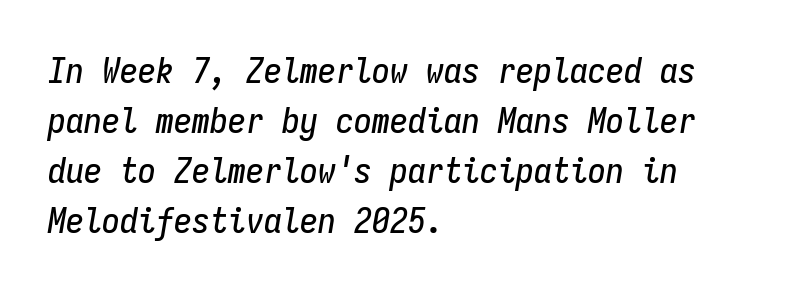
The image shows 36 px condensed type, italic (leaning right), monospaced; set left-aligned, normal line spacing (1.39x), normal letter spacing, not underlined; low stroke contrast and a medium x-height.
